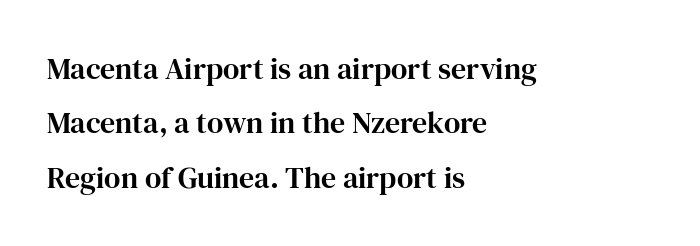
The image shows 30 px serif type, upright; set left-aligned, line spacing 1.81x, normal letter spacing, not underlined; high stroke contrast and a medium x-height.
